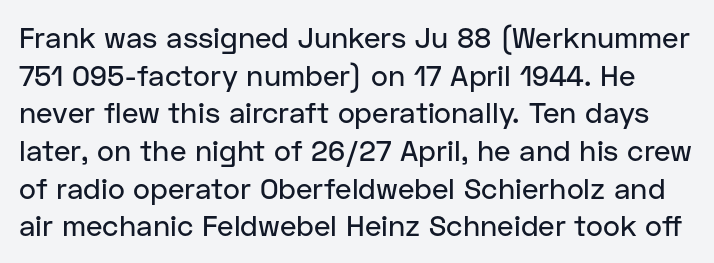
The image shows 29 px sans-serif type, upright; set normal line spacing (1.3x), normal letter spacing, not underlined; low stroke contrast and a medium x-height.
